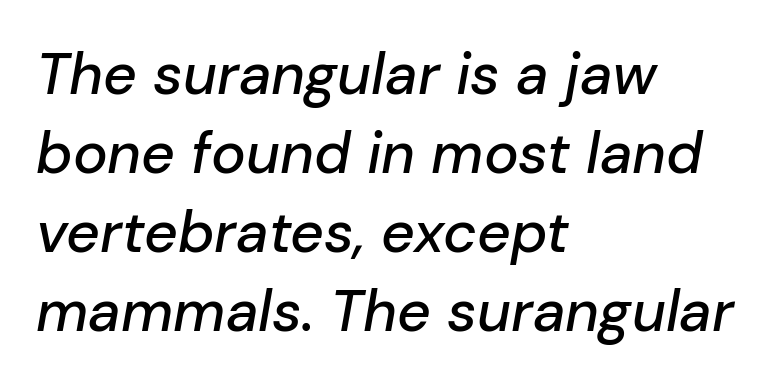
Q: Is the text italic (slanted)? A: Yes, it leans right by about 10 degrees.
Q: Is the text underlined? A: No.
Q: How is the paragraph aligned? A: Left-aligned.
Q: Is the spacing between letters normal or unusually wide? A: Normal.
Q: Is the spacing between lines tight, normal or loose? A: Normal.
Q: Width (condensed, normal, or wide)? A: Normal.
Q: Stroke contrast? A: Low.
Q: x-height? A: Medium.
Q: Monospaced? A: No.
